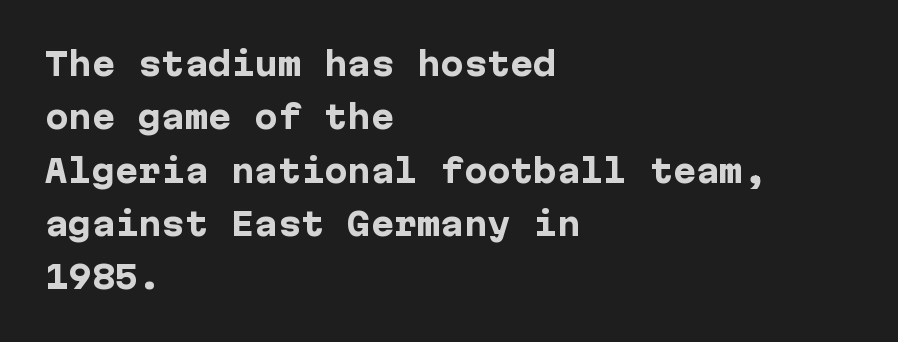
These lines carry a lot of weight — the face is fully bold. Serifs: no, the terminals of the letterforms are clean. You could call the tracking neutral — neither tight nor loose. Leftover space on each line is placed entirely after the last word.
